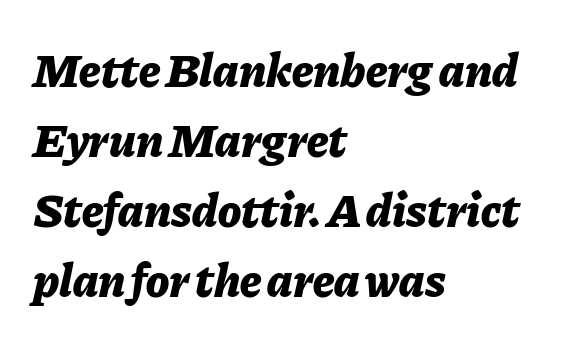
The image shows 48 px bold type, italic (leaning right); set left-aligned, normal line spacing (1.46x), normal letter spacing, not underlined; low stroke contrast and a medium x-height.
